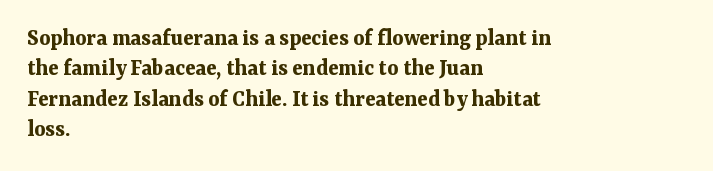
{"italic": "no", "bold": "yes", "underline": "no", "align": "left", "line_spacing": "normal", "line_spacing_ratio": 1.27, "letter_spacing": "normal", "letter_spacing_em": 0.0, "glyph_px": 24}
